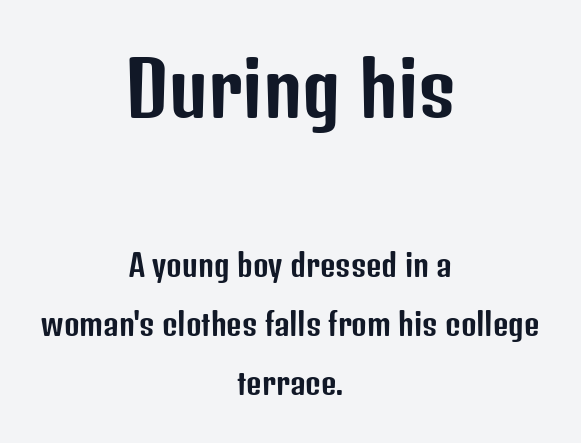
{"serif": "no", "italic": "no", "width": "condensed", "stroke_contrast": "low", "x_height": "medium", "monospaced": "no", "underline": "no", "align": "center", "line_spacing": "loose", "line_spacing_ratio": 1.96, "letter_spacing": "normal", "letter_spacing_em": 0.0, "larger_block": "first", "size_ratio": 2.47, "glyph_px": 74}
